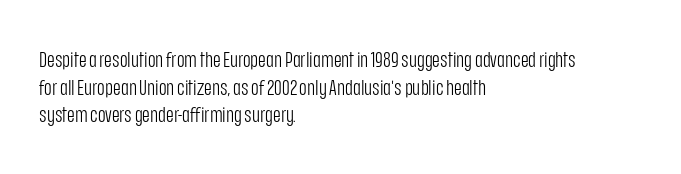
The image shows 21 px text type, upright; set left-aligned, normal line spacing (1.31x), normal letter spacing, not underlined.
